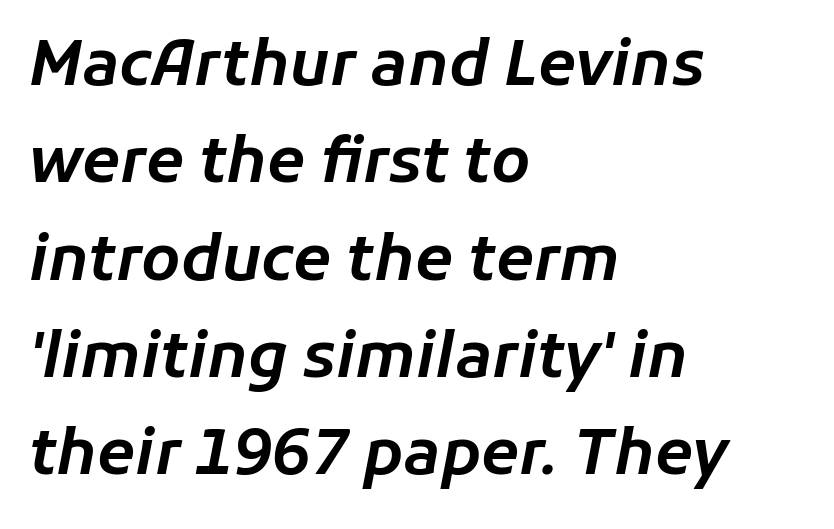
{"italic": "yes", "lean": "right", "slant_degrees": 11, "width": "normal", "stroke_contrast": "low", "x_height": "medium", "monospaced": "no", "underline": "no", "align": "left", "line_spacing": "normal", "line_spacing_ratio": 1.57, "letter_spacing": "normal", "letter_spacing_em": 0.0, "glyph_px": 62}
